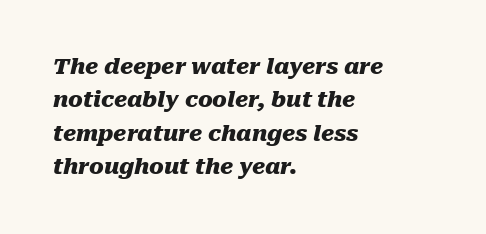
{"italic": "yes", "lean": "right", "slant_degrees": 10, "bold": "yes", "underline": "no", "align": "left", "line_spacing": "normal", "line_spacing_ratio": 1.52, "letter_spacing": "normal", "letter_spacing_em": 0.0, "glyph_px": 22}
